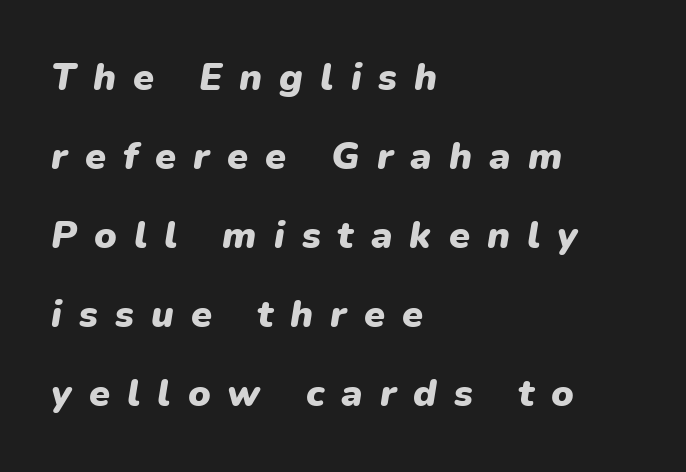
Quick note: italic. Any mark beneath the type? The region is blank. Spacing verdict: proportional, widths tailored to each character. If you drew a ruler down the left edge, every line would touch it. You could only call the tracking loose — the letters float apart. The rendering uses a bold face; every stroke is thick and dark.
